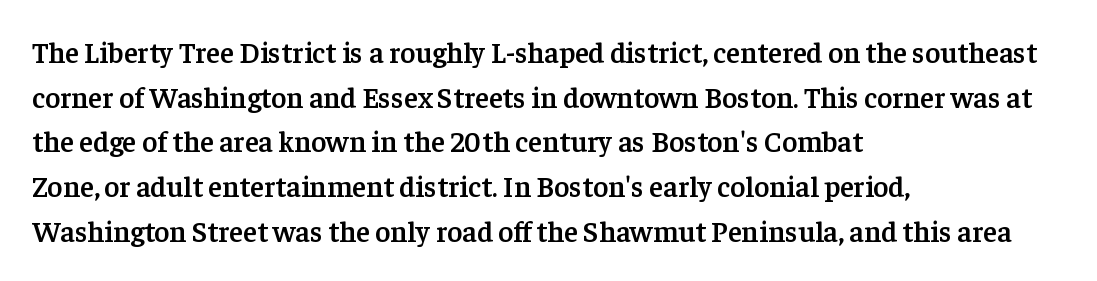
Caption: standard tracking, unaltered. The paragraph shown leans on its left margin. The font's upright variant was chosen for this text. These lines are rendered in a variable-pitch font.
